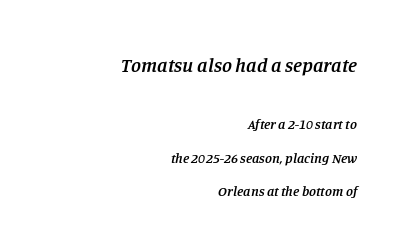
The image shows 20 px text type, italic (leaning right); set right-aligned, loose line spacing (2.37x), normal letter spacing, not underlined; the first (top) block is 1.43x larger.
